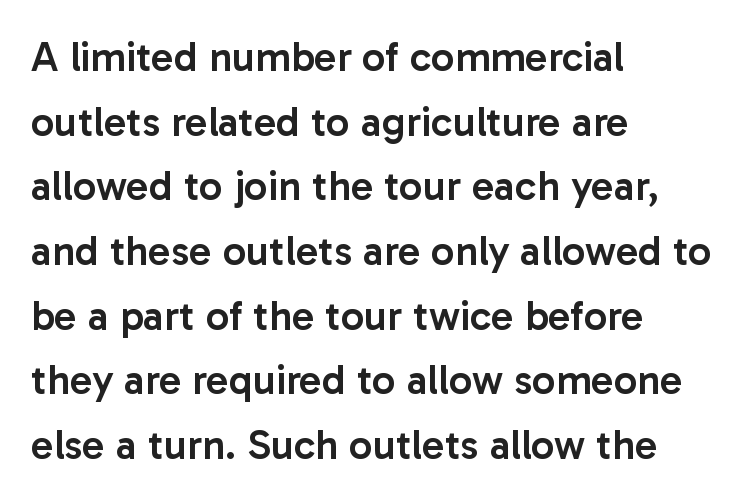
Q: Is the text bold? A: Semi-bold.
Q: Is the text italic (slanted)? A: No, it is upright.
Q: Is the typeface a serif or a sans-serif typeface? A: Sans-serif.
Q: Is the text underlined? A: No.
Q: How is the paragraph aligned? A: Left-aligned.
Q: Is the spacing between letters normal or unusually wide? A: Normal.
Q: Is the spacing between lines tight, normal or loose? A: Normal.
Q: Width (condensed, normal, or wide)? A: Normal.
Q: Stroke contrast? A: Low.
Q: x-height? A: Medium.
Q: Monospaced? A: No.
